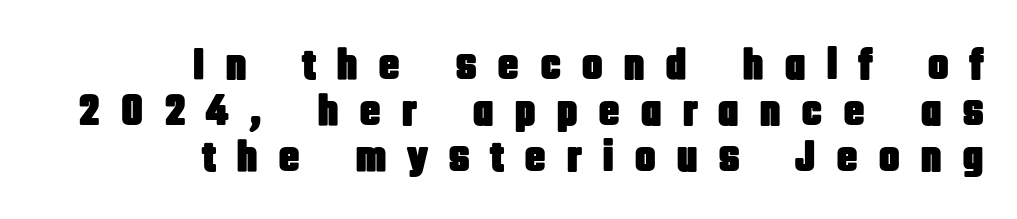
The image shows 45 px condensed sans-serif type, upright; set right-aligned, tight line spacing (1.02x), unusually wide letter spacing (+0.44 em), not underlined; low stroke contrast and a large x-height.
